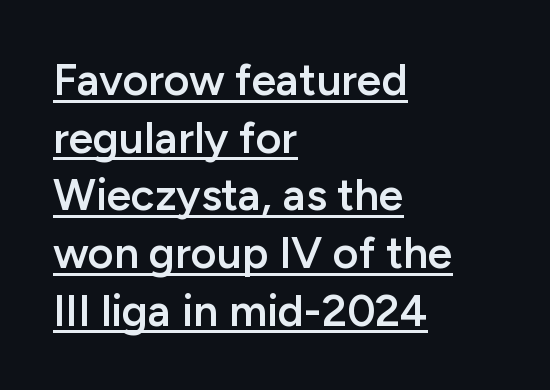
{"serif": "no", "italic": "no", "bold": "semi", "weight": "semibold", "width": "normal", "stroke_contrast": "low", "x_height": "medium", "monospaced": "no", "underline": "yes", "align": "left", "line_spacing": "normal", "line_spacing_ratio": 1.31, "letter_spacing": "normal", "letter_spacing_em": 0.0, "glyph_px": 44}
